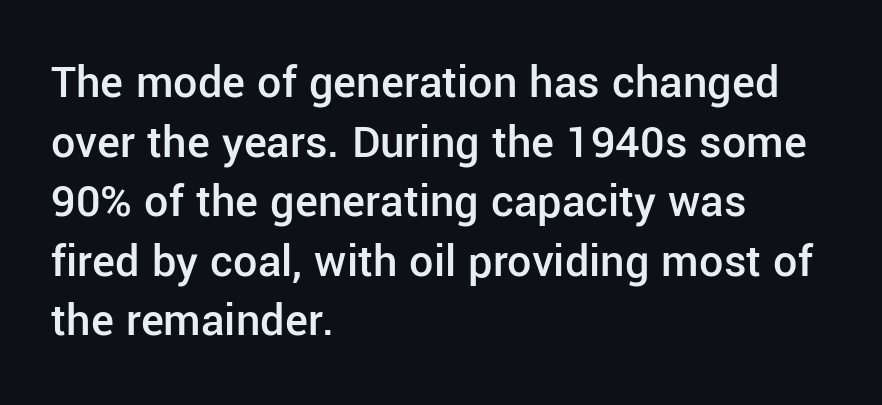
{"serif": "no", "italic": "no", "bold": "semi", "weight": "semibold", "width": "normal", "stroke_contrast": "low", "x_height": "medium", "monospaced": "no", "underline": "no", "align": "left", "line_spacing_ratio": 1.24, "letter_spacing": "normal", "letter_spacing_em": 0.0, "glyph_px": 48}
